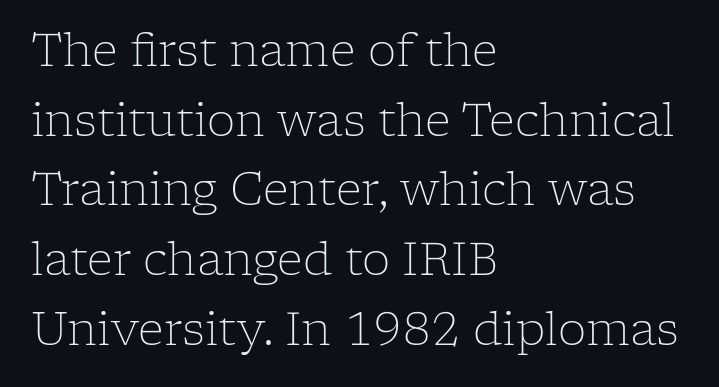
Q: Is the text bold? A: No.
Q: Is the text italic (slanted)? A: No, it is upright.
Q: Is the typeface a serif or a sans-serif typeface? A: Serif.
Q: Is the text underlined? A: No.
Q: How is the paragraph aligned? A: Left-aligned.
Q: Is the spacing between letters normal or unusually wide? A: Normal.
Q: Is the spacing between lines tight, normal or loose? A: Normal.
Q: Width (condensed, normal, or wide)? A: Normal.
Q: Stroke contrast? A: Low.
Q: x-height? A: Medium.
Q: Monospaced? A: No.
